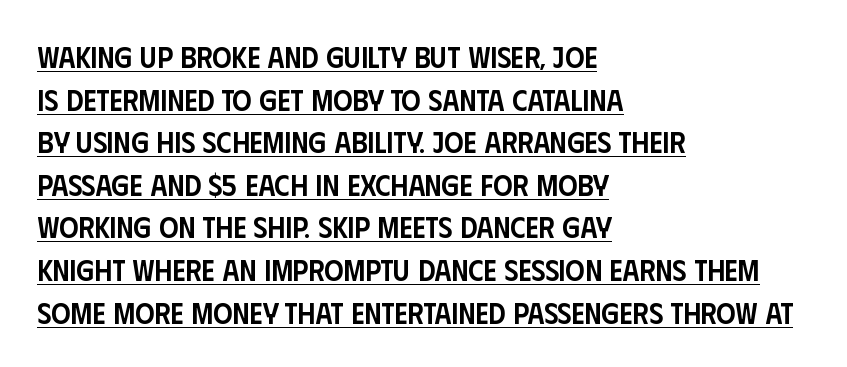
{"serif": "no", "italic": "no", "bold": "semi", "weight": "semibold", "width": "condensed", "stroke_contrast": "low", "x_height": "large", "monospaced": "no", "underline": "yes", "align": "left", "line_spacing": "normal", "line_spacing_ratio": 1.42, "letter_spacing": "normal", "letter_spacing_em": 0.0, "glyph_px": 30}
